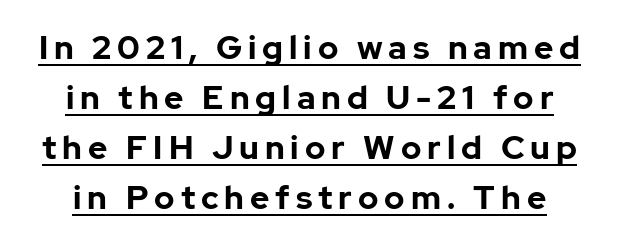
In terms of leading, this rendering sits right in the middle. This is roman type, the default non-slanted kind. Varying glyph widths throughout — classic text-font behaviour. Typographic density is high because the face is bold.
